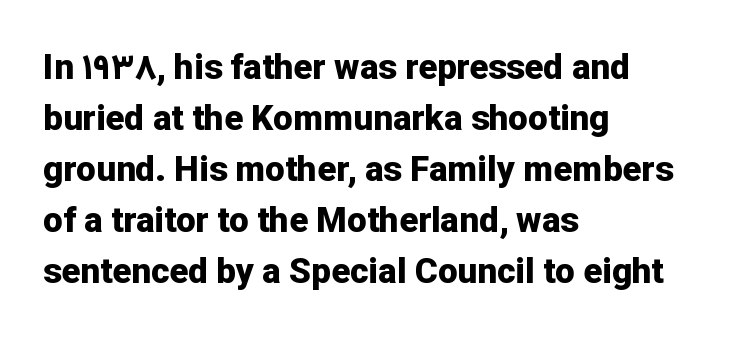
The image shows 35 px bold sans-serif type, upright; set left-aligned, normal line spacing (1.46x), normal letter spacing, not underlined; low stroke contrast and a medium x-height.
